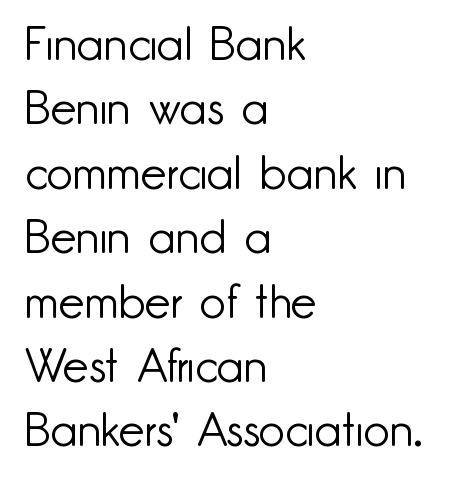
The image shows 46 px light sans-serif type, upright; set left-aligned, normal line spacing (1.4x), normal letter spacing, not underlined; low stroke contrast and a small x-height.
